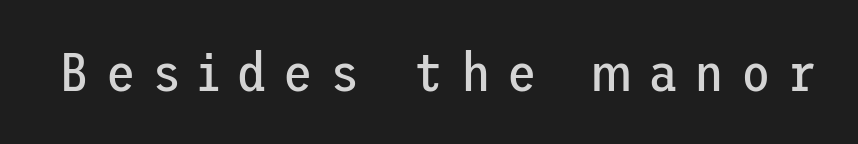
The image shows 54 px regular-weight sans-serif type, upright; set unusually wide letter spacing (+0.31 em), not underlined; low stroke contrast and a medium x-height.
